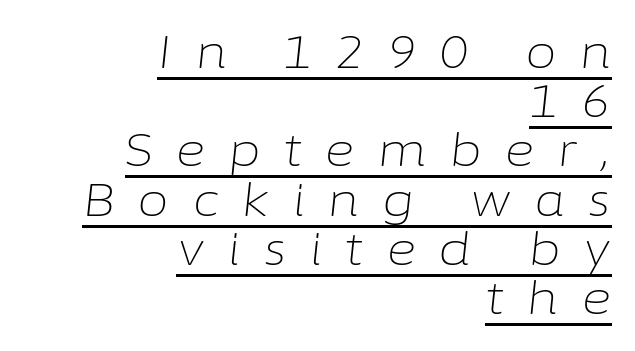
The weight would be labelled regular, book, light, or lighter still. Loose tracking; the words dissolve into strings of separated letters. If you drew a line through each stem, it would be angled. Summary of vertical rhythm: compact, with narrow interline spacing.
